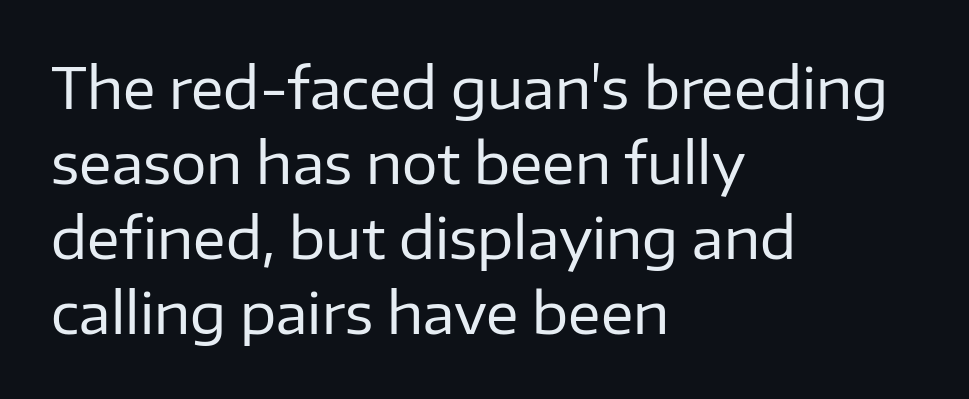
Q: Is the text bold? A: No.
Q: Is the text italic (slanted)? A: No, it is upright.
Q: Is the typeface a serif or a sans-serif typeface? A: Sans-serif.
Q: Is the text underlined? A: No.
Q: How is the paragraph aligned? A: Left-aligned.
Q: Is the spacing between letters normal or unusually wide? A: Normal.
Q: Is the spacing between lines tight, normal or loose? A: Normal.
Q: Width (condensed, normal, or wide)? A: Normal.
Q: Stroke contrast? A: Low.
Q: x-height? A: Medium.
Q: Monospaced? A: No.
